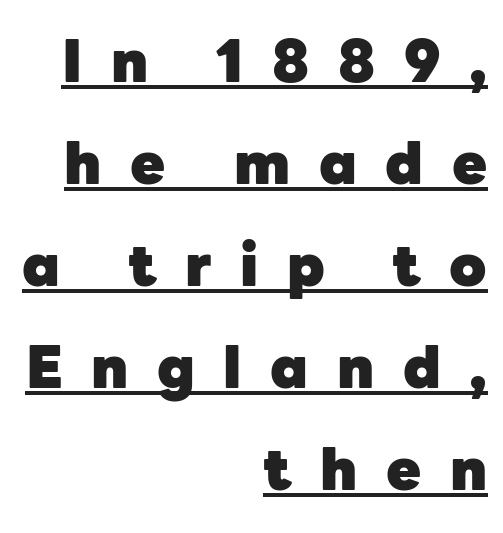
Q: Is the text bold? A: Yes.
Q: Is the text italic (slanted)? A: No, it is upright.
Q: Is the typeface a serif or a sans-serif typeface? A: Sans-serif.
Q: Is the text underlined? A: Yes.
Q: How is the paragraph aligned? A: Right-aligned.
Q: Is the spacing between letters normal or unusually wide? A: Unusually wide.
Q: Width (condensed, normal, or wide)? A: Normal.
Q: Stroke contrast? A: Low.
Q: x-height? A: Medium.
Q: Monospaced? A: No.
